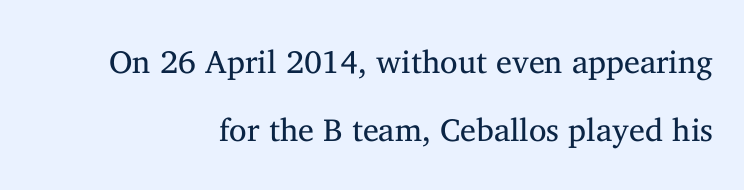
Q: Is the text bold? A: No.
Q: Is the text italic (slanted)? A: No, it is upright.
Q: Is the typeface a serif or a sans-serif typeface? A: Serif.
Q: Is the text underlined? A: No.
Q: How is the paragraph aligned? A: Right-aligned.
Q: Is the spacing between letters normal or unusually wide? A: Normal.
Q: Is the spacing between lines tight, normal or loose? A: Loose.
Q: Width (condensed, normal, or wide)? A: Normal.
Q: Stroke contrast? A: Medium.
Q: x-height? A: Medium.
Q: Monospaced? A: No.
